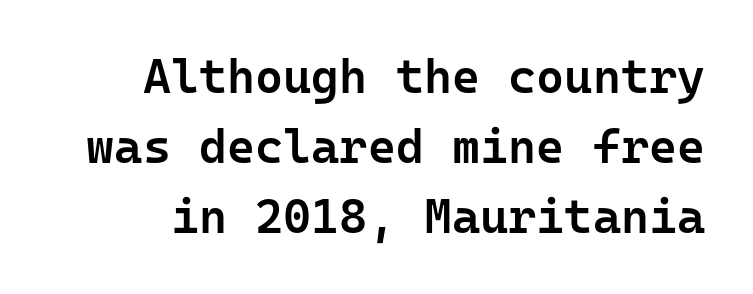
{"serif": "no", "italic": "no", "bold": "semi", "weight": "semibold", "width": "normal", "stroke_contrast": "low", "x_height": "medium", "monospaced": "yes", "underline": "no", "line_spacing": "normal", "line_spacing_ratio": 1.46, "letter_spacing": "normal", "letter_spacing_em": 0.0, "glyph_px": 48}
